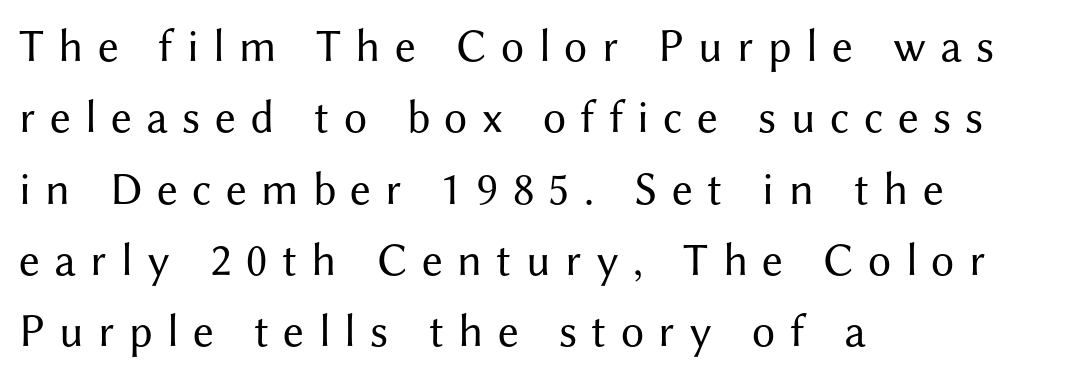
This reads as an unemphasized weight, regular at the heaviest. A sans-serif font was chosen for this passage. Here the designer chose a conventional face with non-uniform glyph widths. The compositor pushed each line to the left boundary. Descenders hang freely into open space. Vertical spacing — default.
